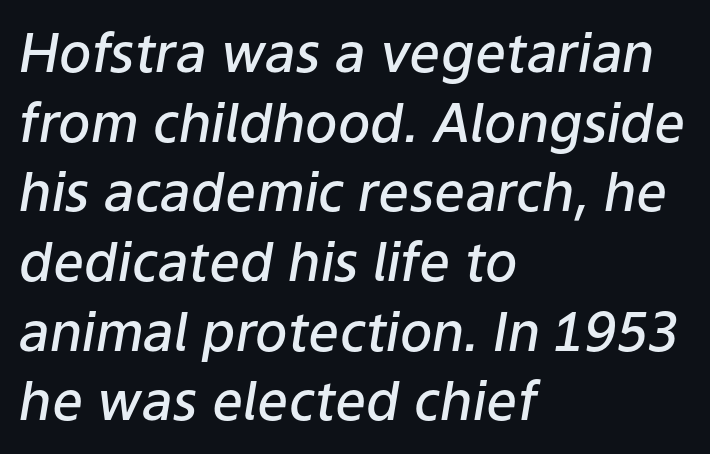
Q: Is the text bold? A: Semi-bold.
Q: Is the text italic (slanted)? A: Yes, it leans right by about 9 degrees.
Q: Is the text underlined? A: No.
Q: How is the paragraph aligned? A: Left-aligned.
Q: Is the spacing between letters normal or unusually wide? A: Normal.
Q: Is the spacing between lines tight, normal or loose? A: Normal.
Q: Width (condensed, normal, or wide)? A: Normal.
Q: Stroke contrast? A: Low.
Q: x-height? A: Medium.
Q: Monospaced? A: No.
